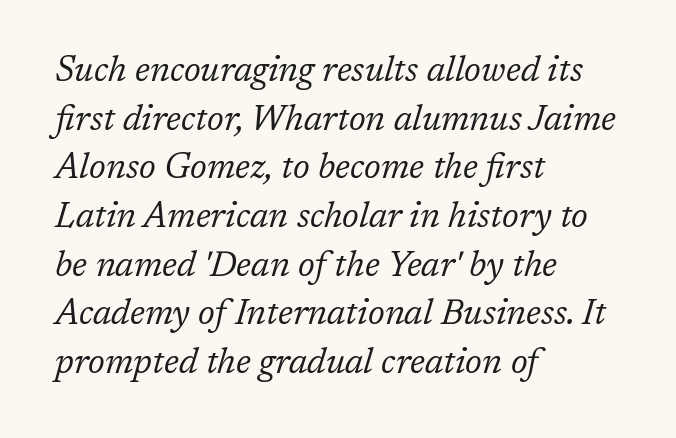
The image shows 35 px regular-weight serif type, italic (leaning right); set left-aligned, normal line spacing (1.39x), normal letter spacing, not underlined; low stroke contrast and a medium x-height.
